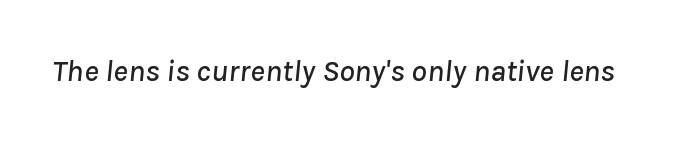
Q: Is the text italic (slanted)? A: Yes, it leans right by about 8 degrees.
Q: Is the text underlined? A: No.
Q: Is the spacing between letters normal or unusually wide? A: Normal.
Q: Width (condensed, normal, or wide)? A: Normal.
Q: Stroke contrast? A: Low.
Q: x-height? A: Medium.
Q: Monospaced? A: No.
